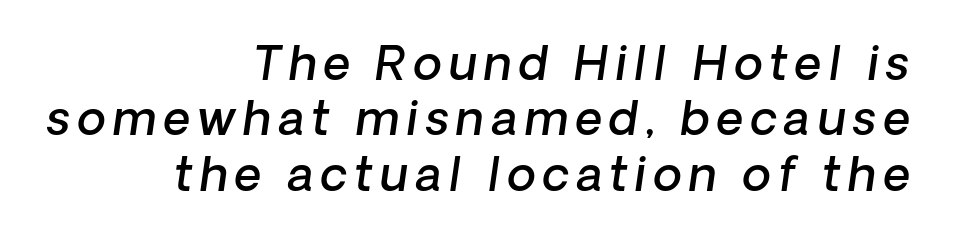
The lines in this sample share a right terminus and differ only in where they begin. The font is running at a semibold setting, under full bold. Descenders are the only things crossing below the line. Each letter keeps its own natural width here, so spacing adapts to shape. The designer went with a sans here, leaving each stem footless.
